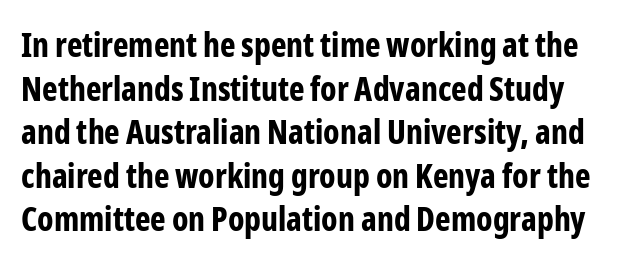
The rendering uses natural spacing where letterforms have individual widths. As a designer I'd log this as weight 700, bold. Lines of text with bare space underneath. The lettering stays uniformly vertical, giving the passage a roman look.
